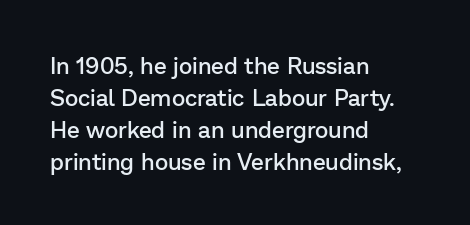
Compared with an ordinary text face, these strokes are moderately heavier — a semibold. Unlike italic type, these characters show no tilt at all. The leading is moderate, giving the passage an even texture. No extra tracking has been applied to these lines.
